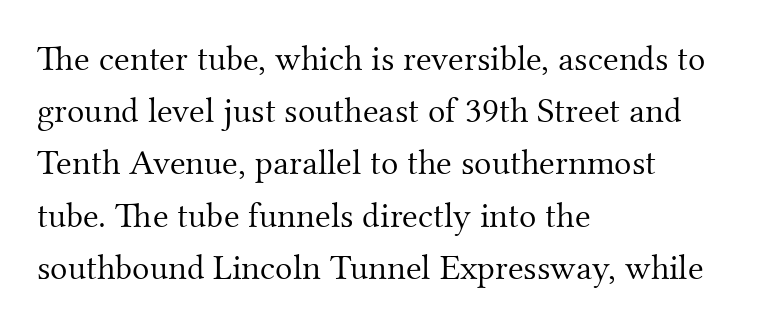
The line texture is even and compact thanks to regular tracking. If you drew a ruler down the left edge, every line would touch it. Think standard paragraph weight, or any step lighter than that. The specimen reads as upright at a glance.
